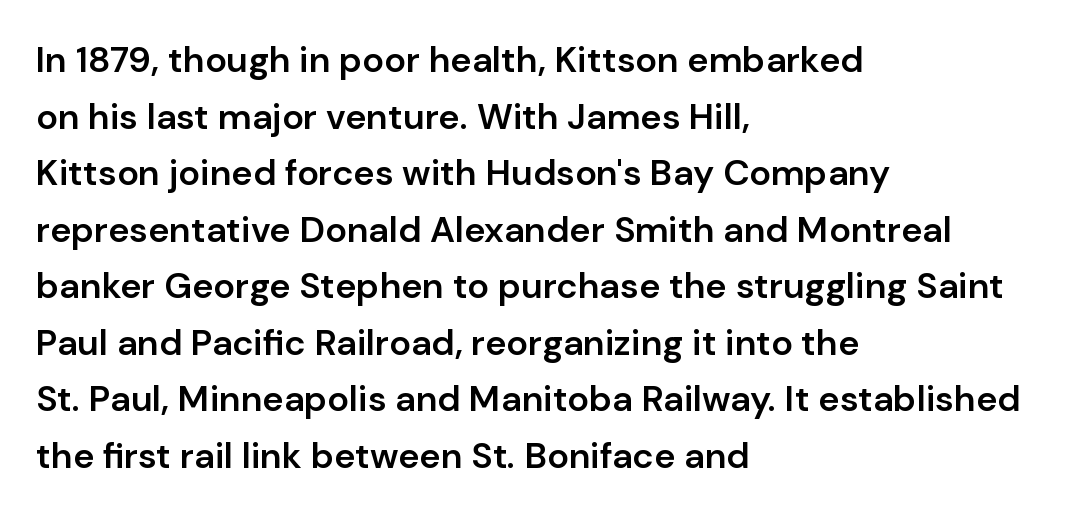
This is the regular roman posture of the typeface. Leftover space on each line is placed entirely after the last word. The typeface chosen for these lines omits serifs. How would I describe the line gaps? Plain and ordinary.
